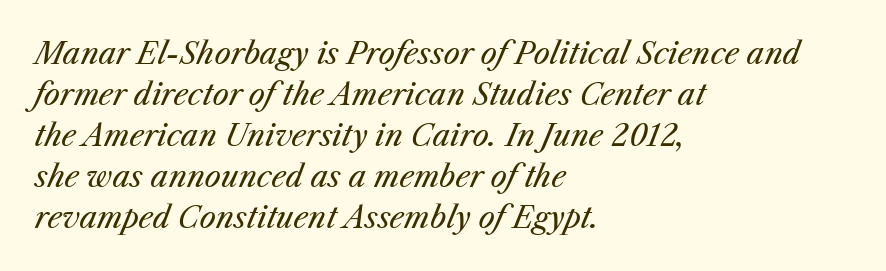
The image shows 29 px regular-weight type, italic (leaning right); set left-aligned, normal line spacing (1.41x), normal letter spacing, not underlined; medium stroke contrast and a medium x-height.
